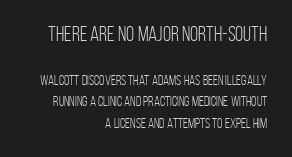
The image shows 21 px text type, upright; set right-aligned, normal line spacing (1.53x), normal letter spacing, not underlined; the first (top) block is 1.5x larger.
